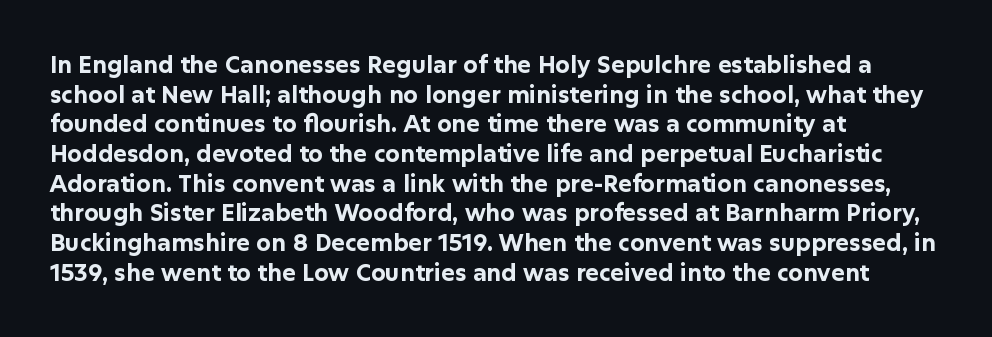
Q: Is the text bold? A: Yes.
Q: Is the text italic (slanted)? A: No, it is upright.
Q: Is the text underlined? A: No.
Q: How is the paragraph aligned? A: Left-aligned.
Q: Is the spacing between letters normal or unusually wide? A: Normal.
Q: Is the spacing between lines tight, normal or loose? A: Normal.
